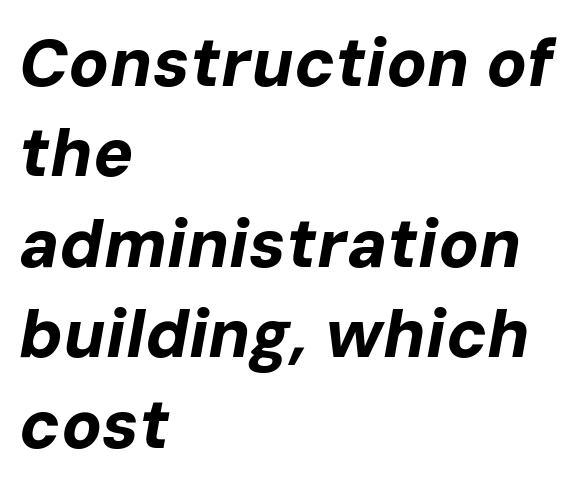
The image shows 67 px bold type, italic (leaning right); set left-aligned, normal line spacing (1.35x), normal letter spacing, not underlined; low stroke contrast and a medium x-height.
